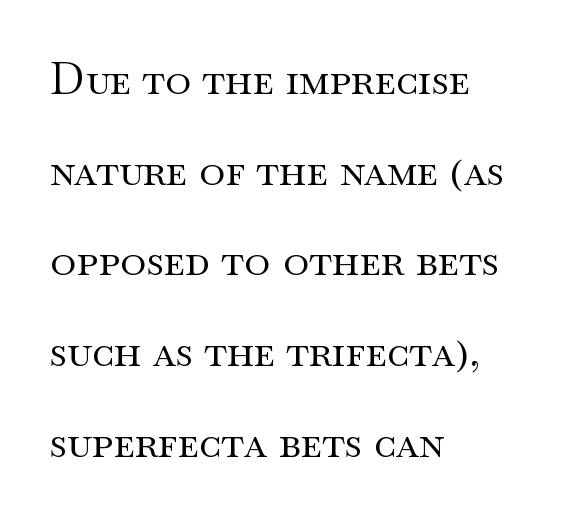
Caption: standard tracking, unaltered. Each line starts at the same left margin while the right side varies. A great deal of white space separates one row of letters from the next. Underline: absent. Each letter's strokes conclude with small projecting serifs.
